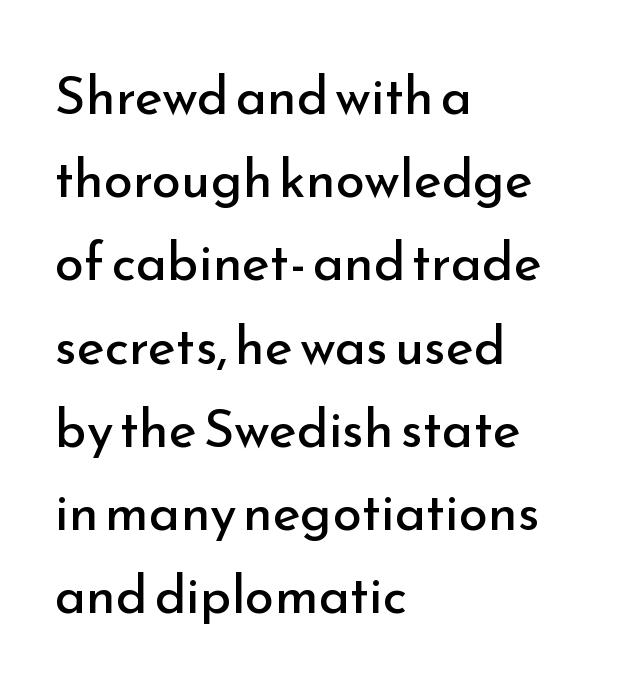
{"serif": "no", "italic": "no", "bold": "no", "weight": "regular", "width": "normal", "stroke_contrast": "low", "x_height": "small", "monospaced": "no", "underline": "no", "align": "left", "line_spacing": "normal", "line_spacing_ratio": 1.57, "letter_spacing": "normal", "letter_spacing_em": 0.0, "glyph_px": 53}
